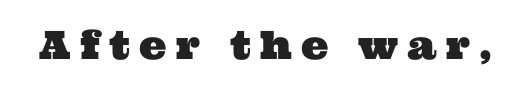
Check the space under the baseline: it is left empty. These lines are rendered in a variable-pitch font. Short note: letters widely spaced. The typeface chosen for these lines features serifs.
